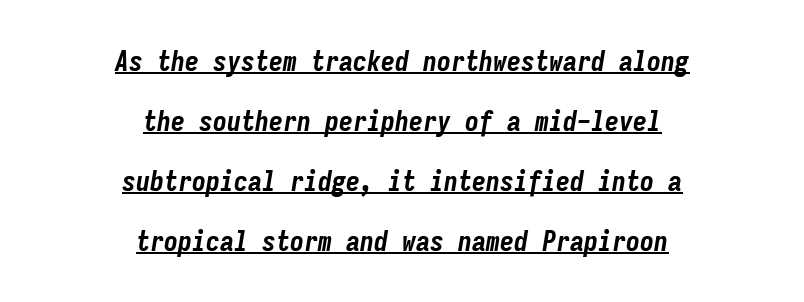
Q: Is the text bold? A: Yes.
Q: Is the text italic (slanted)? A: Yes, it leans right by about 9 degrees.
Q: Is the text underlined? A: Yes.
Q: How is the paragraph aligned? A: Centered.
Q: Is the spacing between letters normal or unusually wide? A: Normal.
Q: Is the spacing between lines tight, normal or loose? A: Loose.
Q: Width (condensed, normal, or wide)? A: Condensed.
Q: Stroke contrast? A: Low.
Q: x-height? A: Medium.
Q: Monospaced? A: Yes.
